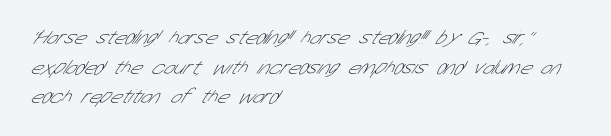
Q: Is the text bold? A: No.
Q: Is the text underlined? A: No.
Q: How is the paragraph aligned? A: Left-aligned.
Q: Is the spacing between letters normal or unusually wide? A: Normal.
Q: Is the spacing between lines tight, normal or loose? A: Normal.
